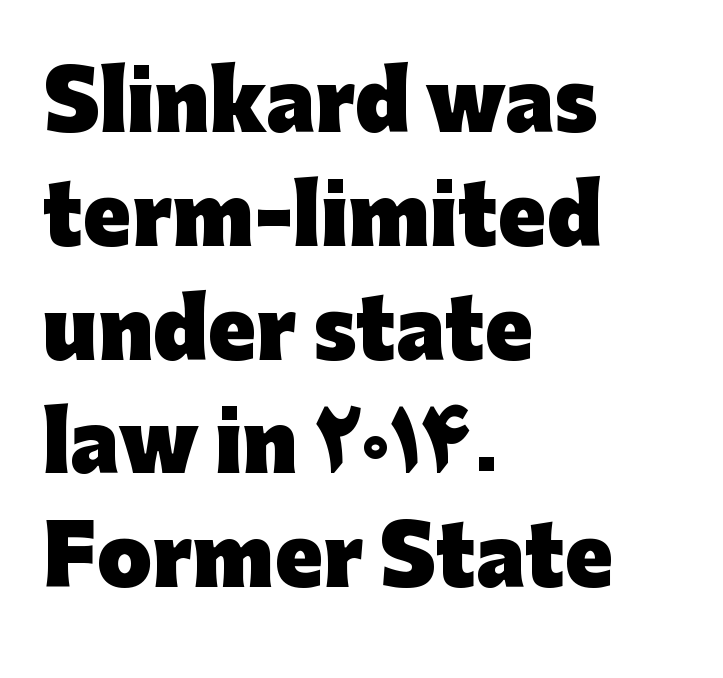
The rendering shows plain stroke endings on the letterforms — a sans-serif design. Layout note: lines flush left. Italic: no, the glyphs are upright roman. Compared with an ordinary text face, these strokes are far heavier — a full bold. Spacing verdict: proportional, widths tailored to each character. You could call the tracking neutral — neither tight nor loose.
